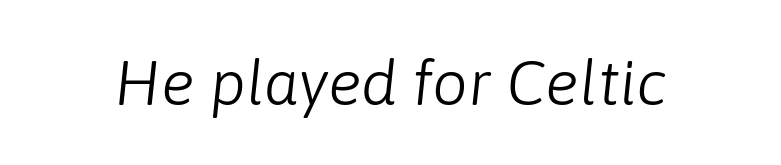
Q: Is the text bold? A: No.
Q: Is the text italic (slanted)? A: Yes, it leans right by about 6 degrees.
Q: Is the text underlined? A: No.
Q: Is the spacing between letters normal or unusually wide? A: Normal.
Q: Width (condensed, normal, or wide)? A: Normal.
Q: Stroke contrast? A: Low.
Q: x-height? A: Medium.
Q: Monospaced? A: No.
